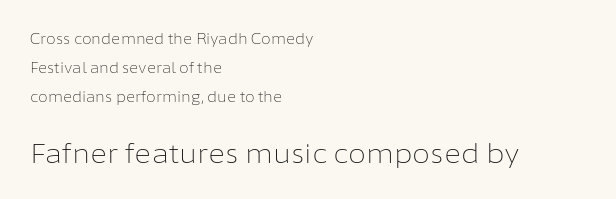
The image shows 26 px text type, upright; set left-aligned, loose line spacing (2.07x), normal letter spacing, not underlined; the second (bottom) block is 1.86x larger.
